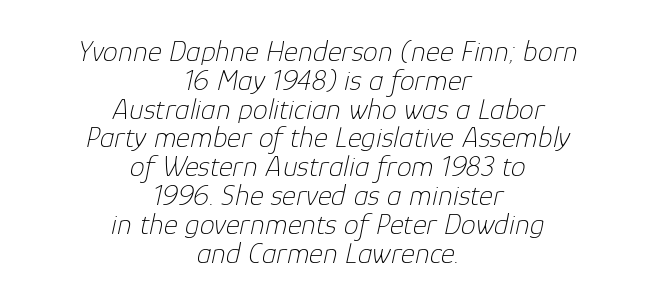
Q: Is the text bold? A: No.
Q: Is the text italic (slanted)? A: Yes, it leans right by about 12 degrees.
Q: Is the text underlined? A: No.
Q: How is the paragraph aligned? A: Centered.
Q: Is the spacing between letters normal or unusually wide? A: Normal.
Q: Is the spacing between lines tight, normal or loose? A: Tight.
Q: Width (condensed, normal, or wide)? A: Normal.
Q: Stroke contrast? A: Low.
Q: x-height? A: Medium.
Q: Monospaced? A: No.
